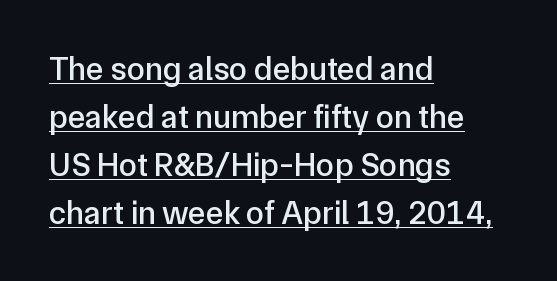
The image shows 33 px sans-serif type, upright; set left-aligned, normal line spacing (1.45x), normal letter spacing, underlined; low stroke contrast and a medium x-height.
